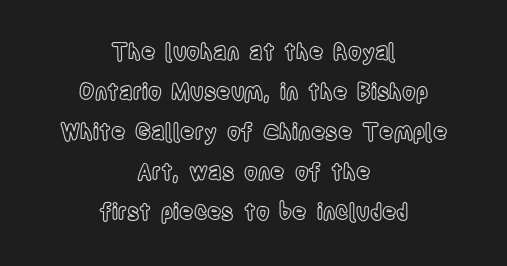
{"italic": "no", "underline": "no", "align": "center", "line_spacing_ratio": 1.82, "letter_spacing": "normal", "letter_spacing_em": 0.0, "glyph_px": 22}
